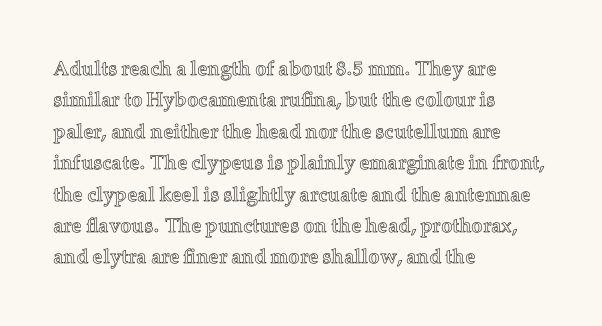
The image shows 20 px text type, upright; set left-aligned, normal line spacing (1.57x), normal letter spacing, not underlined.
